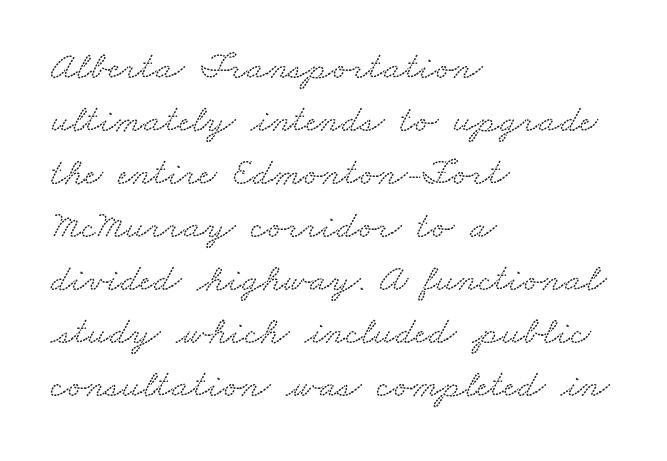
{"serif": "yes", "width": "wide", "stroke_contrast": "medium", "x_height": "small", "monospaced": "no", "underline": "no", "align": "left", "line_spacing": "normal", "line_spacing_ratio": 1.36, "letter_spacing": "normal", "letter_spacing_em": 0.0, "glyph_px": 39}
